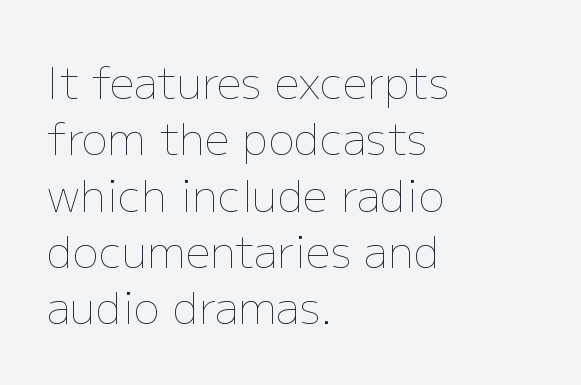
Q: Is the text bold? A: No.
Q: Is the text italic (slanted)? A: No, it is upright.
Q: Is the text underlined? A: No.
Q: How is the paragraph aligned? A: Left-aligned.
Q: Is the spacing between letters normal or unusually wide? A: Normal.
Q: Is the spacing between lines tight, normal or loose? A: Normal.
Q: Width (condensed, normal, or wide)? A: Normal.
Q: Stroke contrast? A: Low.
Q: x-height? A: Medium.
Q: Monospaced? A: No.
